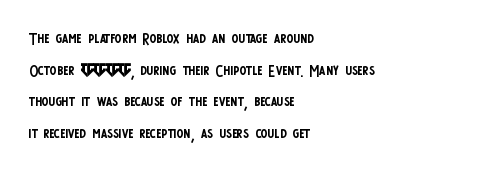
Q: Is the text bold? A: No.
Q: Is the text italic (slanted)? A: No, it is upright.
Q: Is the text underlined? A: No.
Q: How is the paragraph aligned? A: Left-aligned.
Q: Is the spacing between letters normal or unusually wide? A: Normal.
Q: Is the spacing between lines tight, normal or loose? A: Normal.
